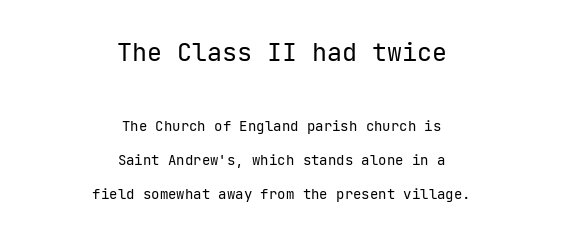
Q: Is the text bold? A: No.
Q: Is the text italic (slanted)? A: No, it is upright.
Q: Is the text underlined? A: No.
Q: How is the paragraph aligned? A: Centered.
Q: Is the spacing between letters normal or unusually wide? A: Normal.
Q: Is the spacing between lines tight, normal or loose? A: Loose.
Q: Which block of text is set in a larger size, the first (top) or the second (bottom)? A: The first (top) one.
